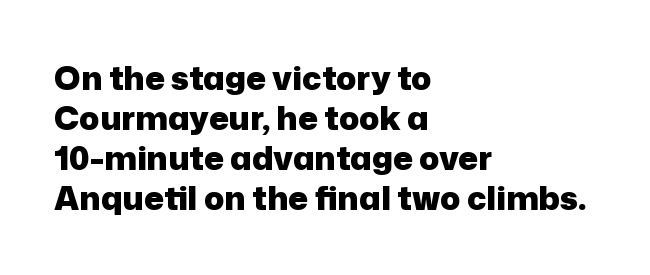
Ascenders rise straight up at ninety degrees. The paragraph shown leans on its left margin. Emphasis by weight is at full strength: bold. Underline: absent. I'd call this a sans setting — the letters go barefoot. The passage shown is typed in a proportional face where columns would drift.
